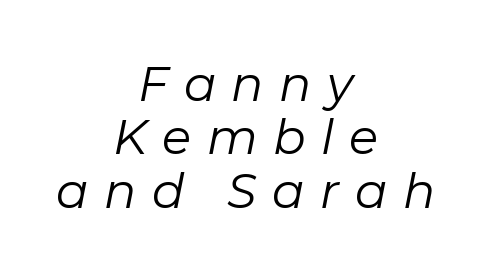
The image shows 48 px regular-weight type, italic (leaning right); set centered, tight line spacing (1.11x), unusually wide letter spacing (+0.32 em), not underlined; low stroke contrast and a medium x-height.
